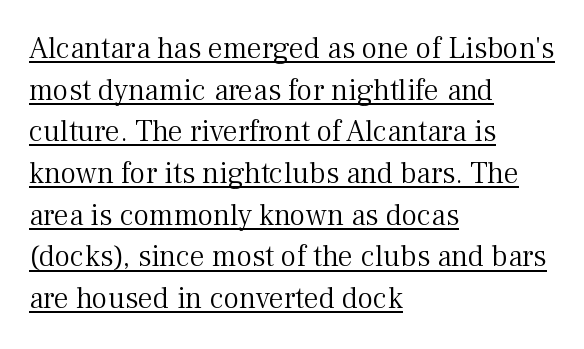
The image shows 30 px light serif type, upright; set left-aligned, normal line spacing (1.39x), normal letter spacing, underlined; medium stroke contrast and a medium x-height.
